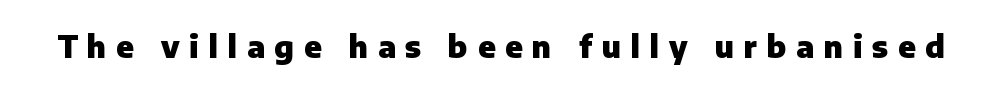
These words are printed bold, with thick strokes throughout. Is there any slant? The stems are plumb. I'd call this a sans setting — the letters go barefoot. This sample has the flowing, uneven cadence of proportional lettering.
